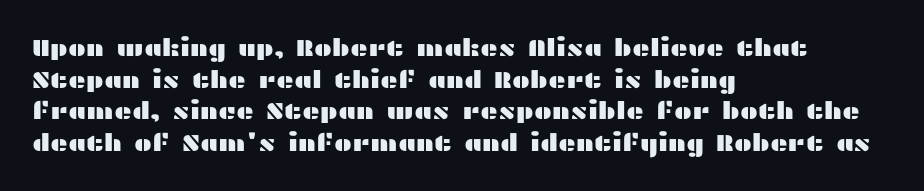
Q: Is the text italic (slanted)? A: No, it is upright.
Q: Is the text underlined? A: No.
Q: How is the paragraph aligned? A: Left-aligned.
Q: Is the spacing between letters normal or unusually wide? A: Normal.
Q: Is the spacing between lines tight, normal or loose? A: Normal.
